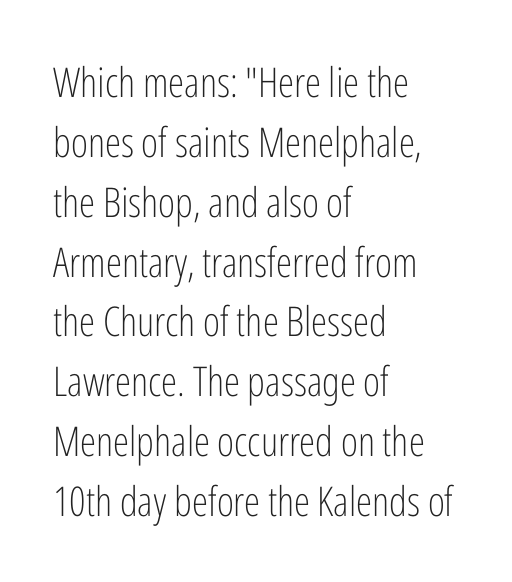
Each new line begins a customary step beneath the previous one. The line texture is even and compact thanks to regular tracking. Note the varied advance widths — an 'i' is clearly narrower than an 'm'. Short and long lines alike share a common starting point at left. To sum up the face: it is a sans, with no serifs.
